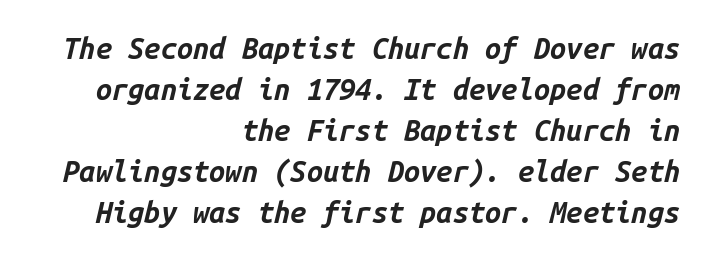
In terms of leading, this rendering sits right in the middle. The lettering tilts uniformly, giving the passage an italic look. Each letter, wide or thin by design, is forced into the same width here. The setting favours the right margin, as signatures and pull-quotes sometimes do. I'd describe the lettering as bold — thick and assertive. No word sits above an underline.
